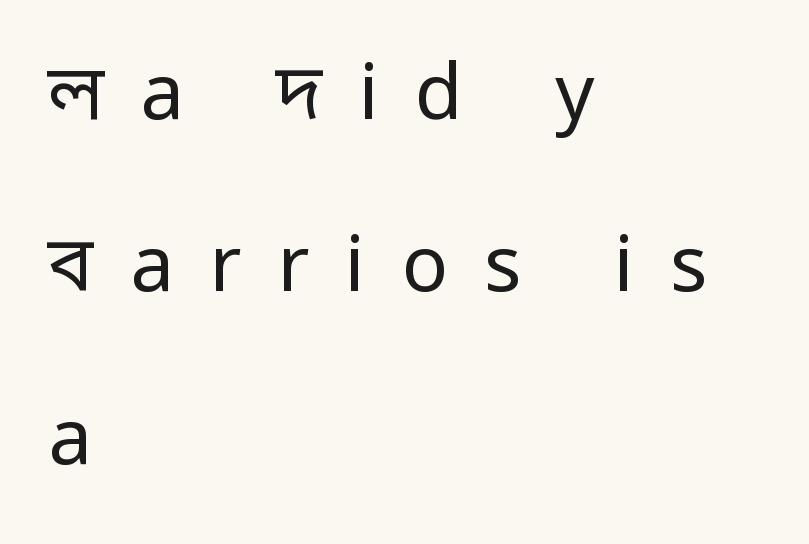
The image shows 77 px regular-weight, condensed sans-serif type, upright; set left-aligned, loose line spacing (2.24x), unusually wide letter spacing (+0.47 em), not underlined; low stroke contrast and a large x-height.
